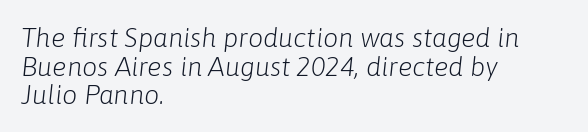
Q: Is the text bold? A: No.
Q: Is the text italic (slanted)? A: Yes, it leans right by about 6 degrees.
Q: Is the text underlined? A: No.
Q: How is the paragraph aligned? A: Left-aligned.
Q: Is the spacing between letters normal or unusually wide? A: Normal.
Q: Is the spacing between lines tight, normal or loose? A: Tight.
